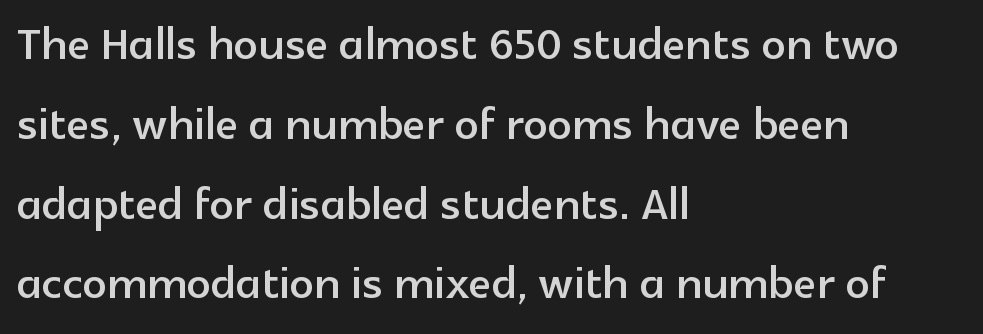
{"serif": "no", "italic": "no", "width": "normal", "x_height": "medium", "monospaced": "no", "underline": "no", "align": "left", "line_spacing": "normal", "line_spacing_ratio": 1.33, "letter_spacing": "normal", "letter_spacing_em": 0.0, "glyph_px": 60}
